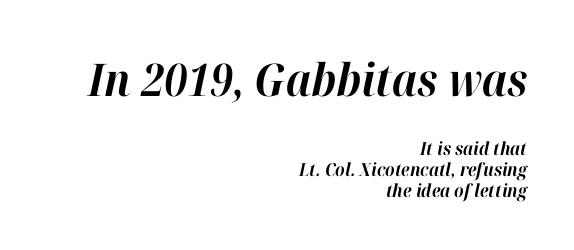
The compositor pushed each line to the right boundary. Compare the two chunks: the upper has the greater cap height. A typesetter would call this zero additional tracking. You could not count columns in this text — the font is proportionally spaced.
